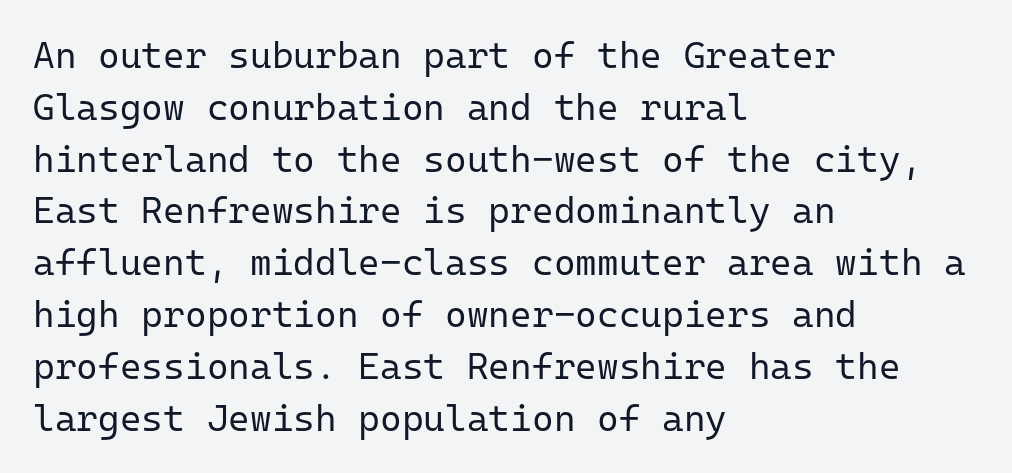
These lines are rendered in a fixed-pitch font. This rendering leaves character spacing at its baseline value. Interline gaps are of average width in this sample. The weight tops out at a normal text grade. To sum up the face: it is a sans, with no serifs.
